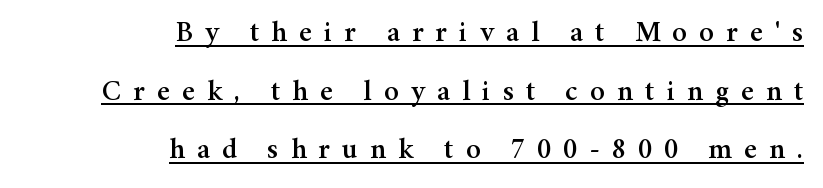
The image shows 29 px serif type, upright; set right-aligned, loose line spacing (2.02x), unusually wide letter spacing (+0.42 em), underlined; medium stroke contrast and a medium x-height.
